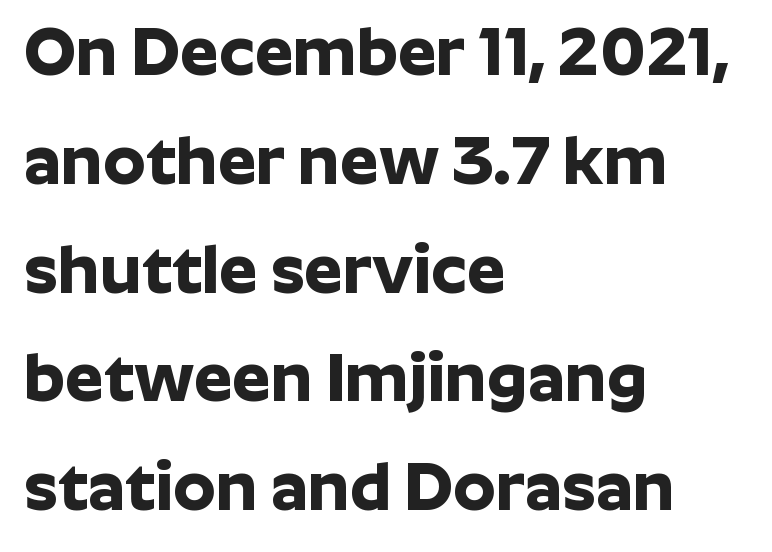
Is there much room between lines? A standard amount, neither cramped nor airy. The type sits square on the baseline with zero lean. Decoration check: the copy has no underline. Compared with an ordinary text face, these strokes are far heavier — a full bold. The gaps between neighbouring characters are ordinary and unremarkable. Each line starts at the same left margin while the right side varies.
